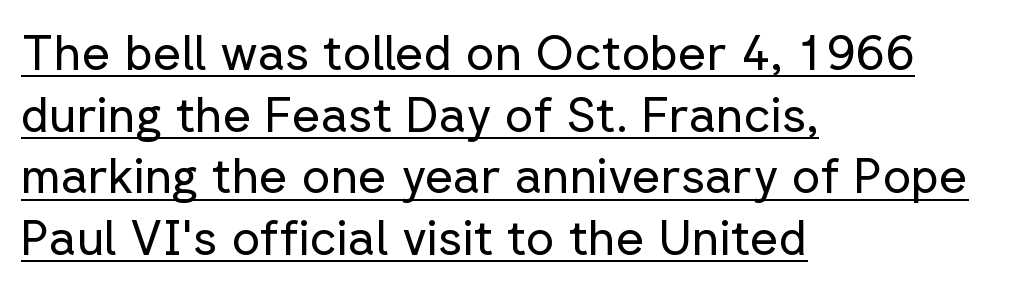
{"serif": "no", "italic": "no", "bold": "no", "weight": "regular", "width": "normal", "stroke_contrast": "low", "x_height": "medium", "monospaced": "no", "underline": "yes", "align": "left", "line_spacing": "normal", "line_spacing_ratio": 1.26, "letter_spacing": "normal", "letter_spacing_em": 0.0, "glyph_px": 49}
